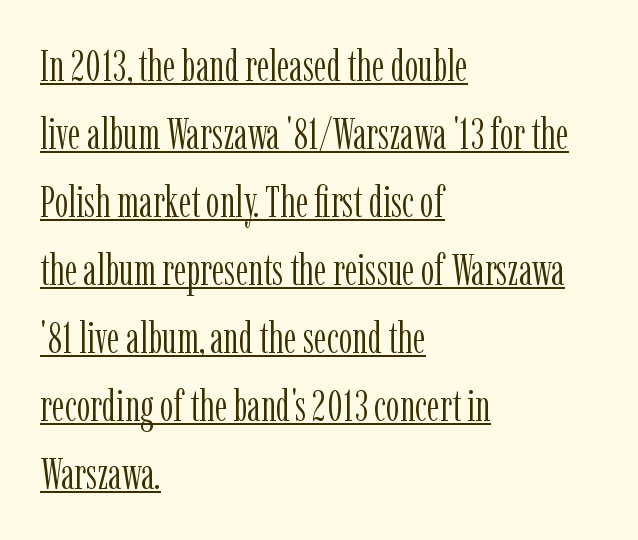
Q: Is the text bold? A: No.
Q: Is the text italic (slanted)? A: No, it is upright.
Q: Is the typeface a serif or a sans-serif typeface? A: Serif.
Q: Is the text underlined? A: Yes.
Q: How is the paragraph aligned? A: Left-aligned.
Q: Is the spacing between letters normal or unusually wide? A: Normal.
Q: Is the spacing between lines tight, normal or loose? A: Normal.
Q: Width (condensed, normal, or wide)? A: Condensed.
Q: Stroke contrast? A: Low.
Q: x-height? A: Medium.
Q: Monospaced? A: No.
